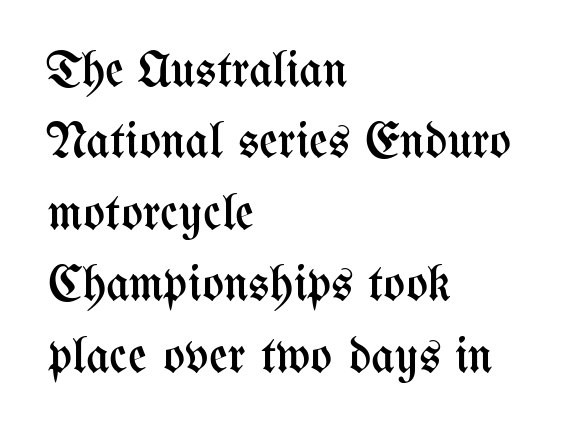
The image shows 51 px regular-weight, condensed type, upright; set left-aligned, normal line spacing (1.4x), normal letter spacing, not underlined; medium stroke contrast and a medium x-height.
